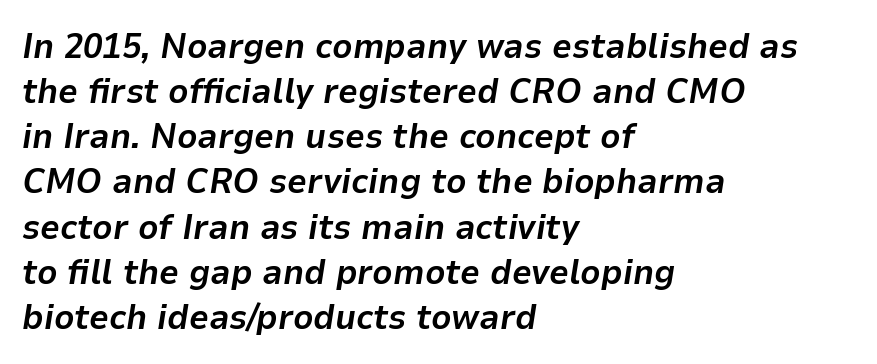
The image shows 35 px bold type, italic (leaning right); set left-aligned, normal line spacing (1.29x), normal letter spacing, not underlined; low stroke contrast and a medium x-height.
